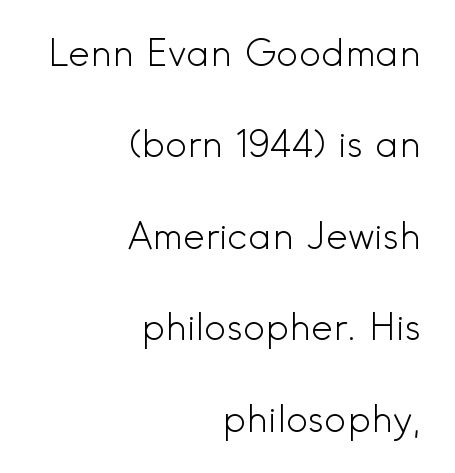
In terms of letterspacing, this is plain default setting. You could not count columns in this text — the font is proportionally spaced. Is this a sans? Yes — the strokes have no serifs. Does the copy run flush right? Yes — the right margin is perfectly even.
